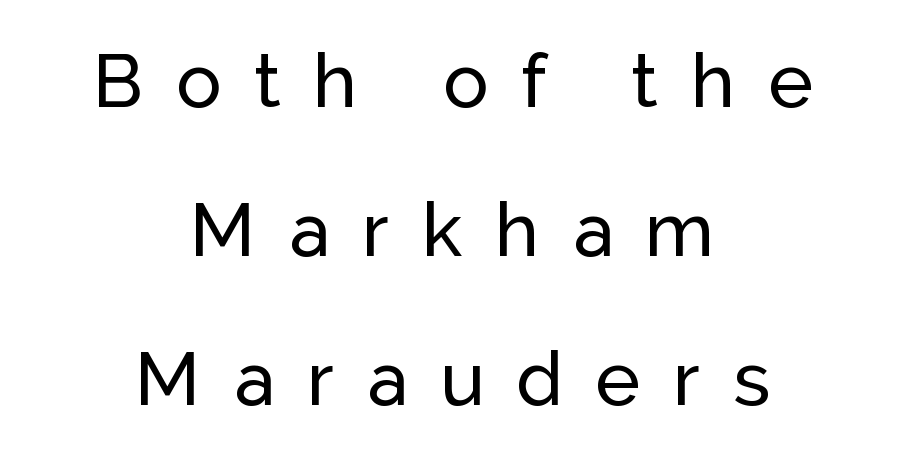
The rendering inserts visible extra space after every character. Stroke terminals: plain, sans-serif. These lines are rendered in a variable-pitch font. If you folded the block vertically in half, each line would mirror itself in length. Type without underlining. Italic? Not at all — the glyphs are vertical.
